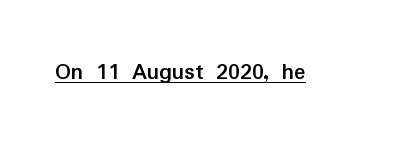
The image shows 24 px bold type, upright; set normal letter spacing, underlined.
